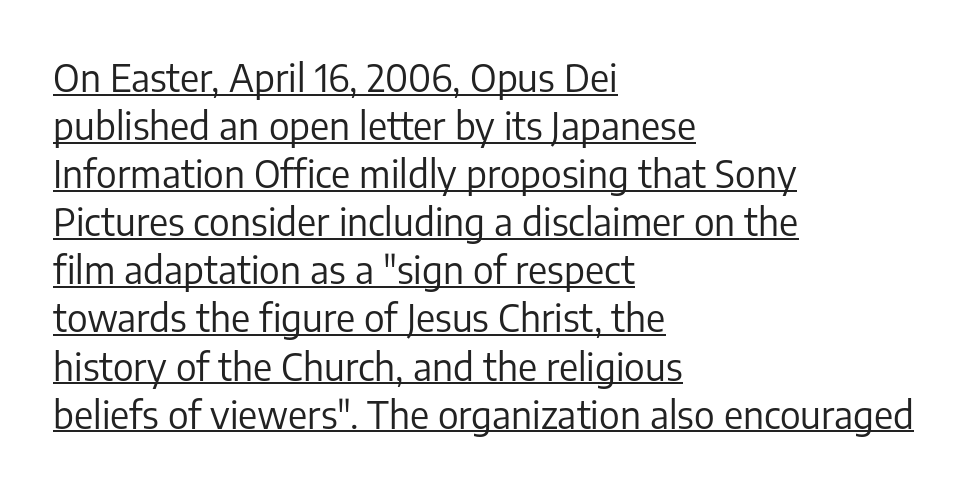
Q: Is the text bold? A: No.
Q: Is the text italic (slanted)? A: No, it is upright.
Q: Is the typeface a serif or a sans-serif typeface? A: Sans-serif.
Q: Is the text underlined? A: Yes.
Q: How is the paragraph aligned? A: Left-aligned.
Q: Is the spacing between letters normal or unusually wide? A: Normal.
Q: Is the spacing between lines tight, normal or loose? A: Normal.
Q: Width (condensed, normal, or wide)? A: Normal.
Q: Stroke contrast? A: Low.
Q: x-height? A: Medium.
Q: Monospaced? A: No.
